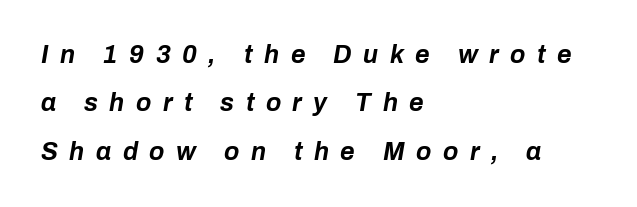
{"italic": "yes", "lean": "right", "slant_degrees": 10, "bold": "yes", "underline": "no", "align": "left", "line_spacing": "loose", "line_spacing_ratio": 1.94, "letter_spacing": "wide", "letter_spacing_em": 0.46, "glyph_px": 25}
